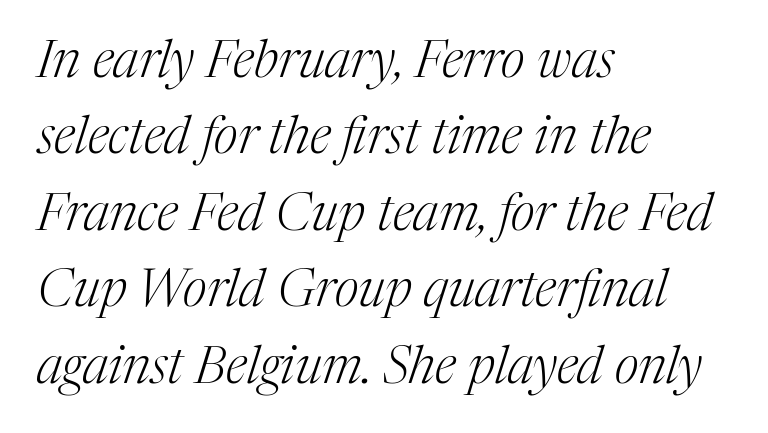
Q: Is the text bold? A: No.
Q: Is the text italic (slanted)? A: Yes, it leans right by about 17 degrees.
Q: Is the typeface a serif or a sans-serif typeface? A: Serif.
Q: Is the text underlined? A: No.
Q: How is the paragraph aligned? A: Left-aligned.
Q: Is the spacing between letters normal or unusually wide? A: Normal.
Q: Is the spacing between lines tight, normal or loose? A: Normal.
Q: Width (condensed, normal, or wide)? A: Normal.
Q: Stroke contrast? A: Medium.
Q: x-height? A: Medium.
Q: Monospaced? A: No.
